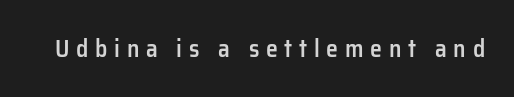
A roman cut, with each character standing at attention. Observe the wide spacing: letters keep a clear distance from each other. The zone under the glyphs is completely vacant. Typographic density is moderately raised because the face is semibold.
